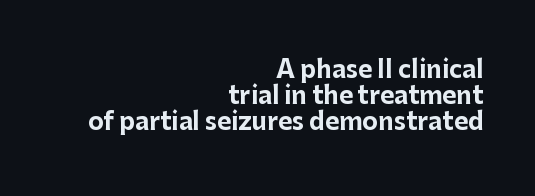
{"italic": "no", "bold": "yes", "underline": "no", "align": "right", "line_spacing": "tight", "line_spacing_ratio": 1.09, "letter_spacing": "normal", "letter_spacing_em": 0.0, "glyph_px": 24}
